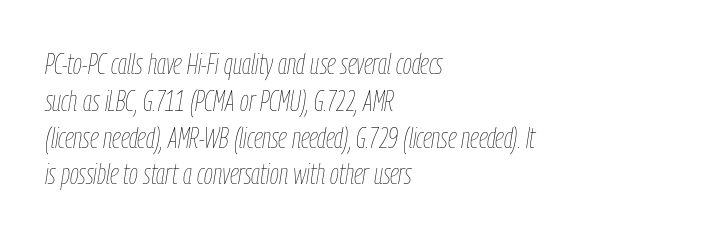
Q: Is the text bold? A: No.
Q: Is the text italic (slanted)? A: Yes, it leans right by about 9 degrees.
Q: Is the text underlined? A: No.
Q: How is the paragraph aligned? A: Left-aligned.
Q: Is the spacing between letters normal or unusually wide? A: Normal.
Q: Is the spacing between lines tight, normal or loose? A: Normal.
Q: Width (condensed, normal, or wide)? A: Condensed.
Q: Stroke contrast? A: Low.
Q: x-height? A: Medium.
Q: Monospaced? A: No.
